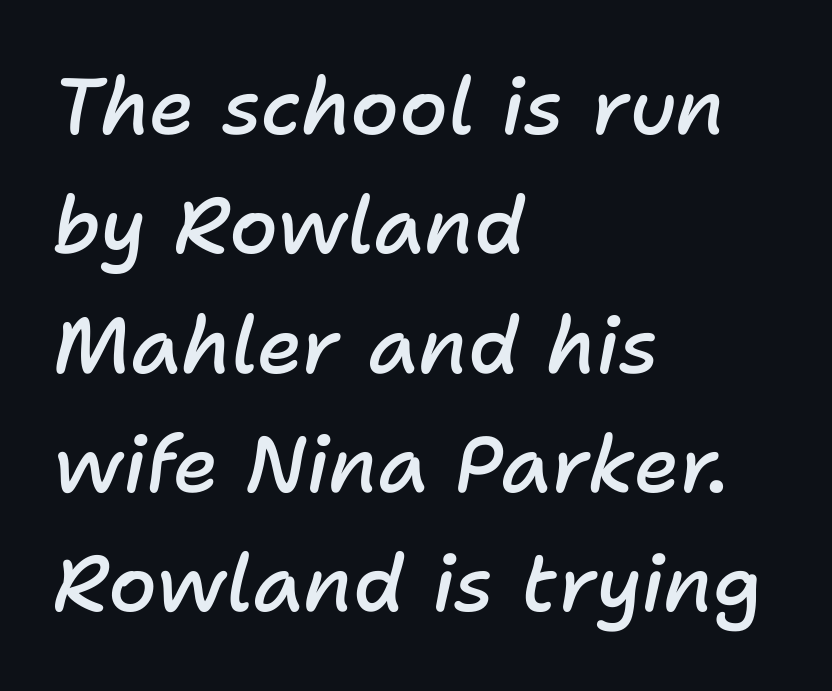
The font is running at a semibold setting, under full bold. These lines are set flush left with a ragged right edge. Descenders are the only things crossing below the line. A normal amount of white space separates one row of letters from the next.
